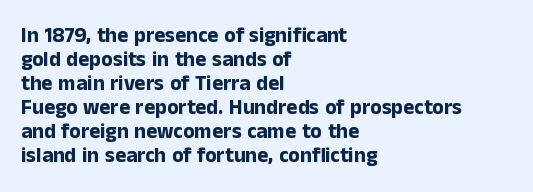
{"italic": "no", "bold": "yes", "underline": "no", "align": "left", "line_spacing": "tight", "line_spacing_ratio": 1.14, "letter_spacing": "normal", "letter_spacing_em": 0.0, "glyph_px": 21}
